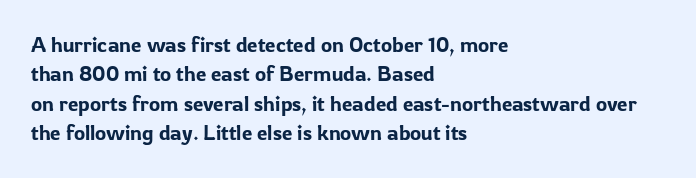
If you drew a ruler down the left edge, every line would touch it. The foot of each line stays bare and open. What's the leading like? Ordinary, nothing unusual. The axis of the letterforms is exactly vertical. Observe the ordinary spacing: letters are neighbours, not strangers.
